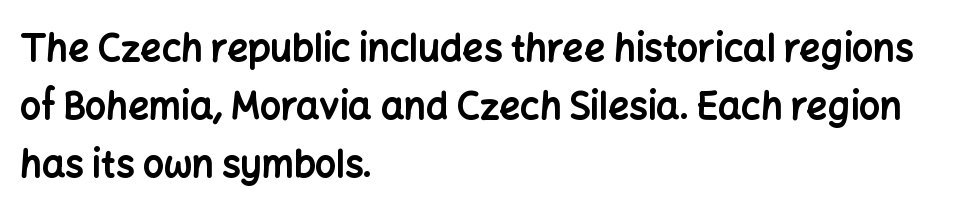
The image shows 37 px bold sans-serif type, upright; set left-aligned, normal line spacing (1.57x), normal letter spacing, not underlined; low stroke contrast and a medium x-height.
